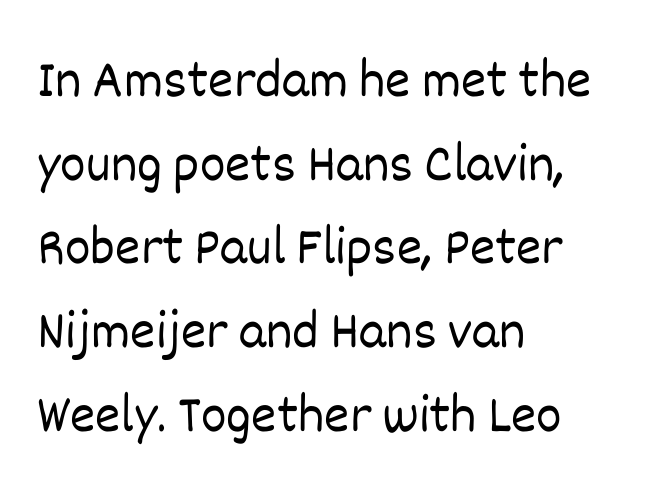
{"italic": "no", "bold": "no", "weight": "light", "width": "normal", "stroke_contrast": "low", "x_height": "large", "monospaced": "no", "underline": "no", "align": "left", "line_spacing": "normal", "line_spacing_ratio": 1.55, "letter_spacing": "normal", "letter_spacing_em": 0.0, "glyph_px": 54}
